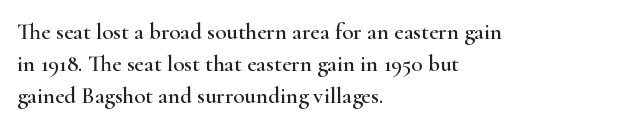
Does the leading feel generous? No, just average. The paragraph shown leans on its left margin. The string is rendered with underlining switched off. Here the glyphs are tracked normally, forming tight word shapes. The font's upright variant was chosen for this text.
